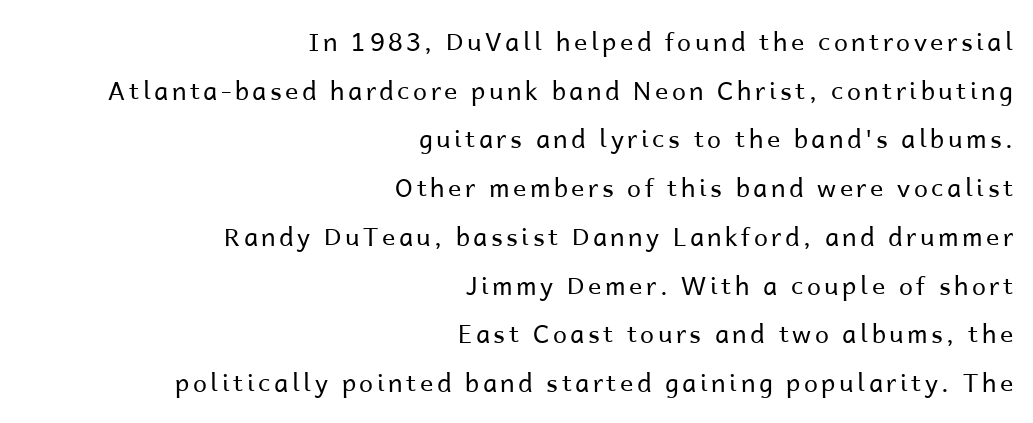
{"italic": "no", "bold": "no", "underline": "no", "align": "right", "line_spacing": "loose", "line_spacing_ratio": 1.95, "glyph_px": 25}
